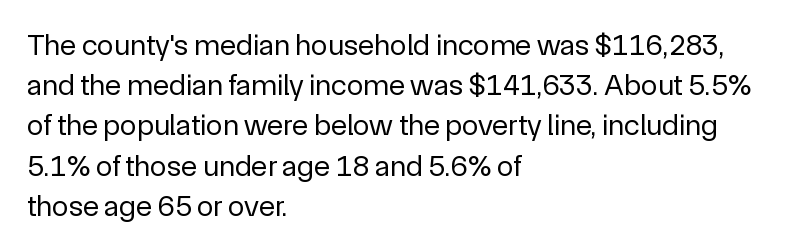
Q: Is the text bold? A: No.
Q: Is the text italic (slanted)? A: No, it is upright.
Q: Is the typeface a serif or a sans-serif typeface? A: Sans-serif.
Q: Is the text underlined? A: No.
Q: How is the paragraph aligned? A: Left-aligned.
Q: Is the spacing between letters normal or unusually wide? A: Normal.
Q: Is the spacing between lines tight, normal or loose? A: Normal.
Q: Width (condensed, normal, or wide)? A: Normal.
Q: x-height? A: Medium.
Q: Monospaced? A: No.
